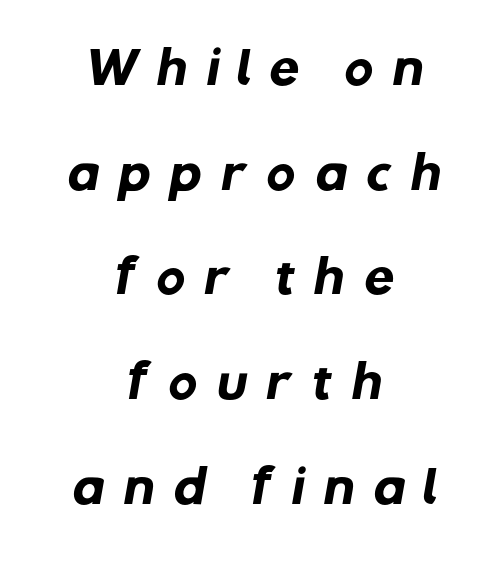
The typeface chosen for these lines omits serifs. The passage is arranged like a title page — every line centered. Note the varied advance widths — an 'i' is clearly narrower than an 'm'. Is there much room between lines? Yes — plenty of vertical air separates them. Descender tails drop into unmarked territory. You'd pick this weight for a headline — it's a proper bold.
